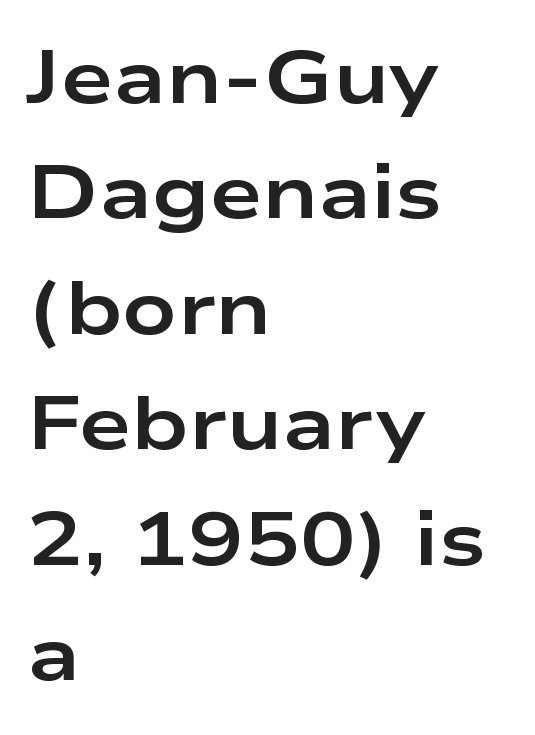
The image shows 75 px bold, wide sans-serif type, upright; set left-aligned, normal line spacing (1.54x), normal letter spacing, not underlined; low stroke contrast and a medium x-height.
